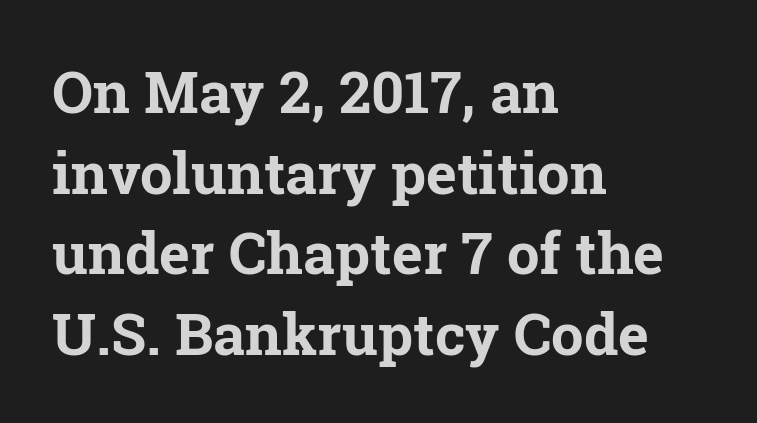
{"serif": "yes", "italic": "no", "bold": "yes", "weight": "bold", "width": "normal", "stroke_contrast": "low", "x_height": "medium", "monospaced": "no", "underline": "no", "align": "left", "line_spacing": "normal", "line_spacing_ratio": 1.39, "letter_spacing": "normal", "letter_spacing_em": 0.0, "glyph_px": 58}
